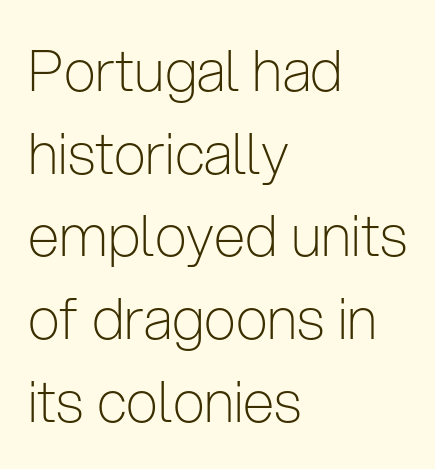
The image shows 57 px light, condensed sans-serif type, upright; set left-aligned, normal line spacing (1.45x), normal letter spacing, not underlined; low stroke contrast and a medium x-height.
